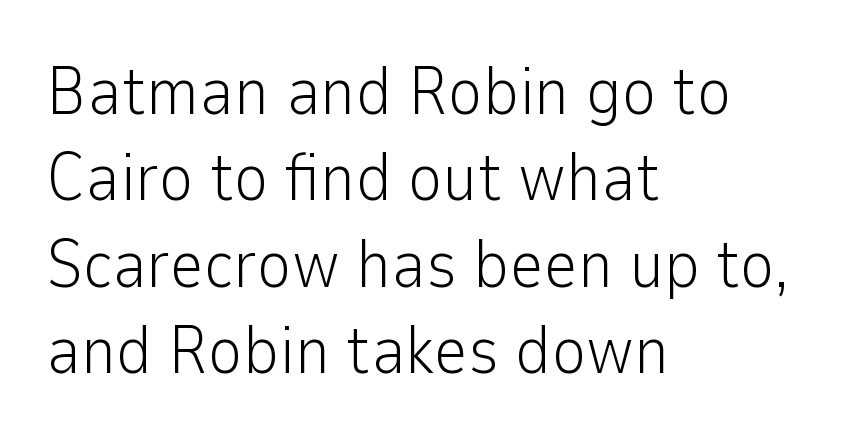
The image shows 67 px light sans-serif type, upright; set left-aligned, normal line spacing (1.29x), normal letter spacing, not underlined; low stroke contrast and a medium x-height.
